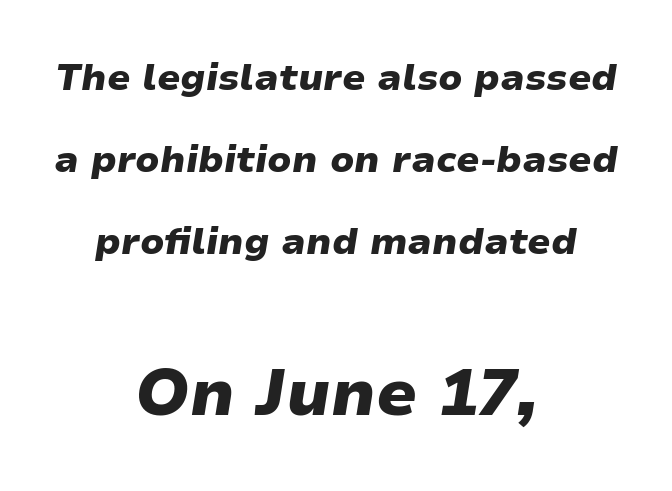
Q: Is the text bold? A: Yes.
Q: Is the text italic (slanted)? A: Yes, it leans right by about 9 degrees.
Q: Is the text underlined? A: No.
Q: How is the paragraph aligned? A: Centered.
Q: Is the spacing between letters normal or unusually wide? A: Normal.
Q: Is the spacing between lines tight, normal or loose? A: Loose.
Q: Which block of text is set in a larger size, the first (top) or the second (bottom)? A: The second (bottom) one.
Q: Width (condensed, normal, or wide)? A: Wide.
Q: Stroke contrast? A: Low.
Q: x-height? A: Medium.
Q: Monospaced? A: No.
